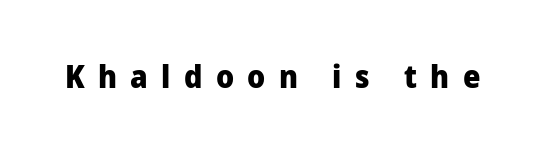
{"serif": "no", "italic": "no", "bold": "yes", "weight": "heavy", "width": "normal", "stroke_contrast": "low", "x_height": "medium", "monospaced": "no", "underline": "no", "letter_spacing": "wide", "letter_spacing_em": 0.43, "glyph_px": 31}
